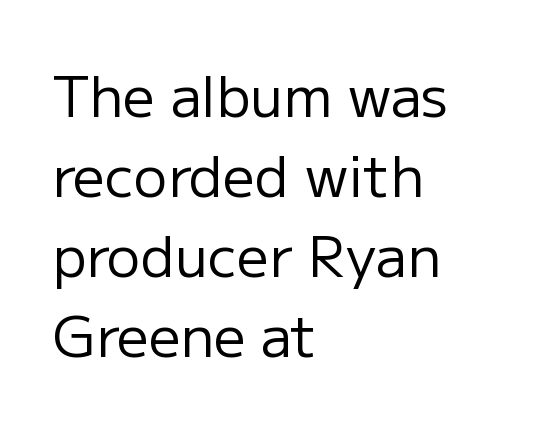
You could not count columns in this text — the font is proportionally spaced. The space directly below the letters is spotless. Each line starts at the same left margin while the right side varies. Posture: straight, roman, zero tilt. Short note: letters normally spaced. Type style note: lacks serifs.
